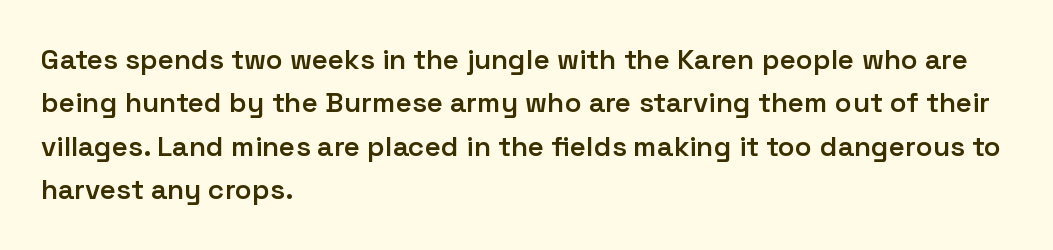
The image shows 28 px semibold sans-serif type, upright; set left-aligned, normal line spacing (1.55x), normal letter spacing, not underlined; low stroke contrast and a medium x-height.
